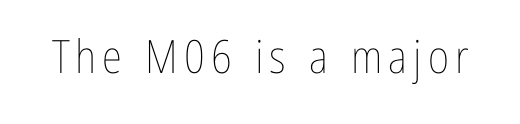
The lettering stays uniformly vertical, giving the passage a roman look. Letters have the restrained weight of plain body copy at most. Note the varied advance widths — an 'i' is clearly narrower than an 'm'. The glyphs are unaccompanied by any horizontal stroke below them.
